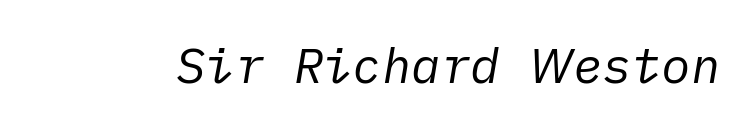
The image shows 49 px regular-weight type, italic (leaning right); set normal letter spacing, not underlined; low stroke contrast and a medium x-height.
